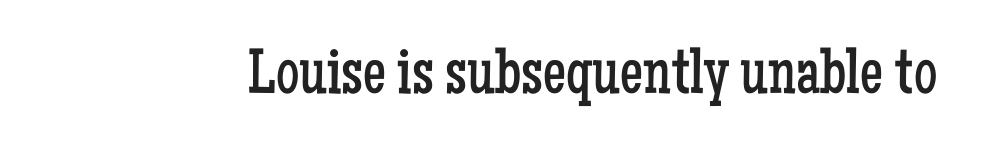
{"serif": "yes", "italic": "no", "bold": "no", "weight": "regular", "width": "condensed", "stroke_contrast": "low", "x_height": "medium", "monospaced": "no", "underline": "no", "letter_spacing": "normal", "letter_spacing_em": 0.0, "glyph_px": 65}
